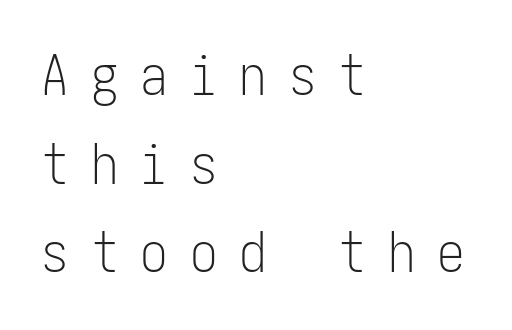
Just letters on the line, the space beneath them empty. Is there any slant? The stems are plumb. Check where the strokes stop: nothing finishes them off — pure sans. Which margin do the lines hug? The left one — the right edge is uneven. This sample keeps an unexceptional amount of space between lines.
